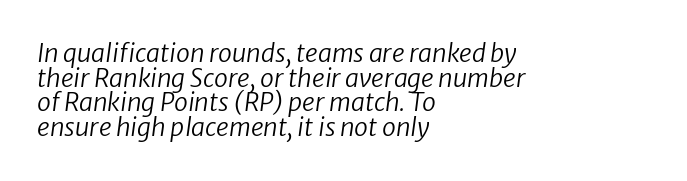
The image shows 25 px text type, italic (leaning right); set left-aligned, tight line spacing (0.99x), normal letter spacing, not underlined.
